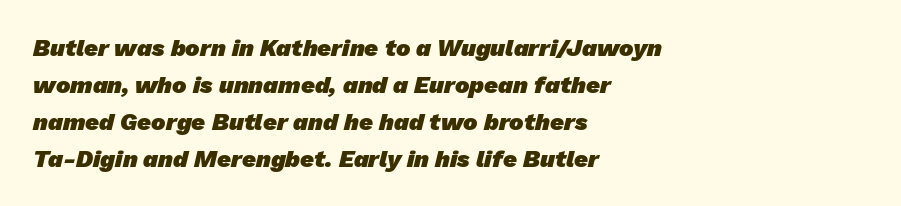
The image shows 24 px bold type; set left-aligned, normal line spacing (1.54x), normal letter spacing, not underlined.
